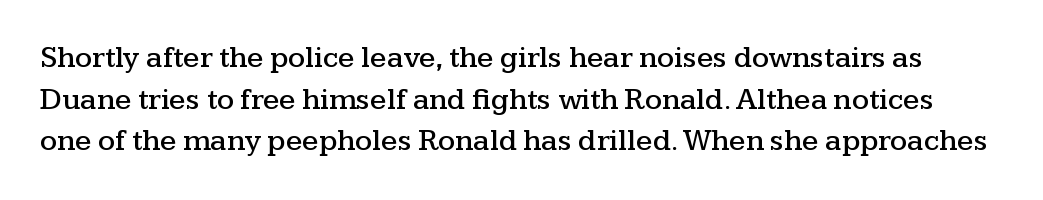
Q: Is the text italic (slanted)? A: No, it is upright.
Q: Is the typeface a serif or a sans-serif typeface? A: Serif.
Q: Is the text underlined? A: No.
Q: Is the spacing between letters normal or unusually wide? A: Normal.
Q: Is the spacing between lines tight, normal or loose? A: Normal.
Q: Width (condensed, normal, or wide)? A: Wide.
Q: Stroke contrast? A: Medium.
Q: x-height? A: Medium.
Q: Monospaced? A: No.
